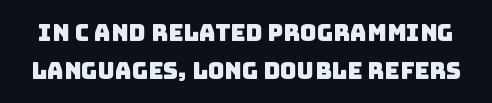
{"underline": "no", "line_spacing": "normal", "line_spacing_ratio": 1.64, "letter_spacing": "normal", "letter_spacing_em": 0.0, "glyph_px": 23}
